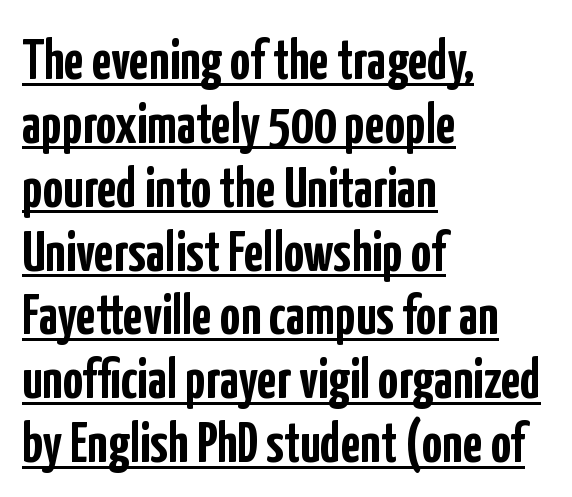
{"serif": "no", "italic": "no", "bold": "yes", "weight": "semibold", "width": "condensed", "stroke_contrast": "low", "x_height": "medium", "monospaced": "no", "underline": "yes", "align": "left", "line_spacing": "tight", "line_spacing_ratio": 1.12, "letter_spacing": "normal", "letter_spacing_em": 0.0, "glyph_px": 57}
